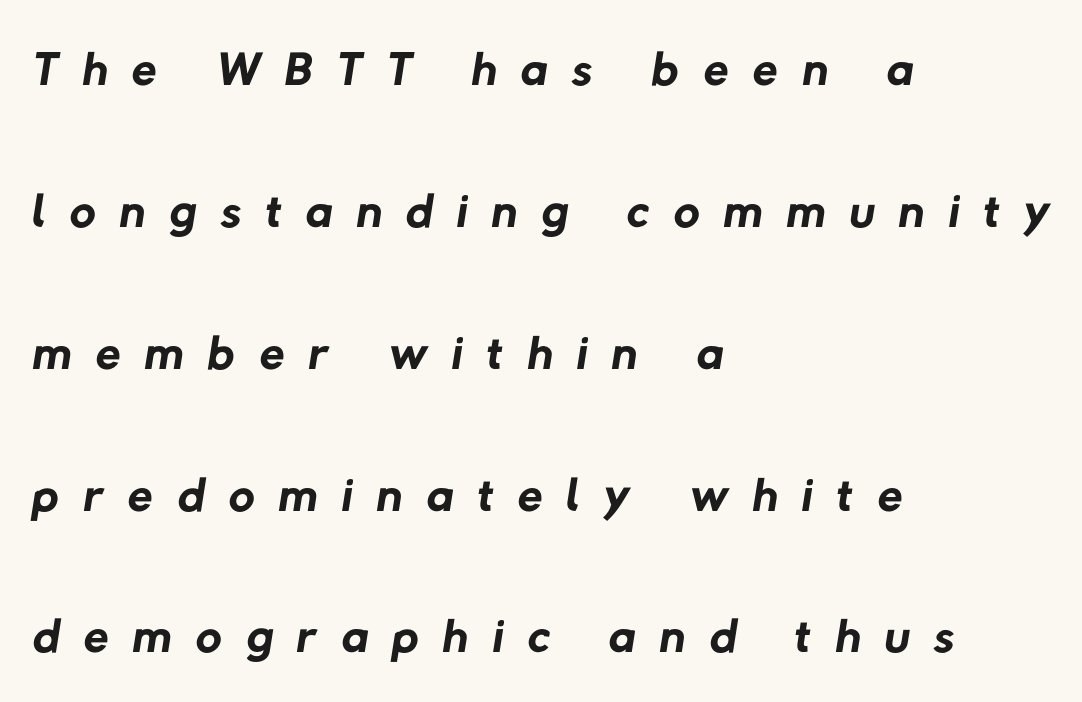
{"serif": "no", "bold": "no", "weight": "regular", "width": "normal", "stroke_contrast": "low", "x_height": "medium", "monospaced": "no", "underline": "no", "align": "left", "line_spacing": "loose", "line_spacing_ratio": 1.97, "letter_spacing": "wide", "letter_spacing_em": 0.34, "glyph_px": 72}
